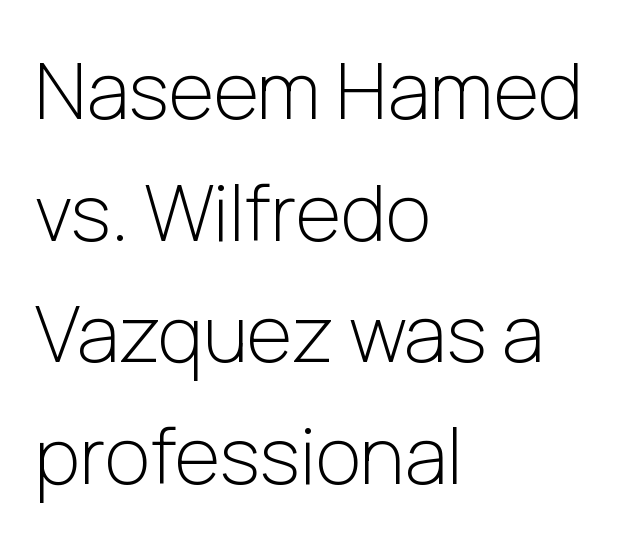
Think standard paragraph weight, or any step lighter than that. Lines of text with bare space underneath. Each letter keeps its own natural width here, so spacing adapts to shape. The passage shown is typeset with a sans-serif family. Normally led — the rows are evenly, conventionally spaced. A student would call this left alignment; a typographer would say flush left, rag right.
